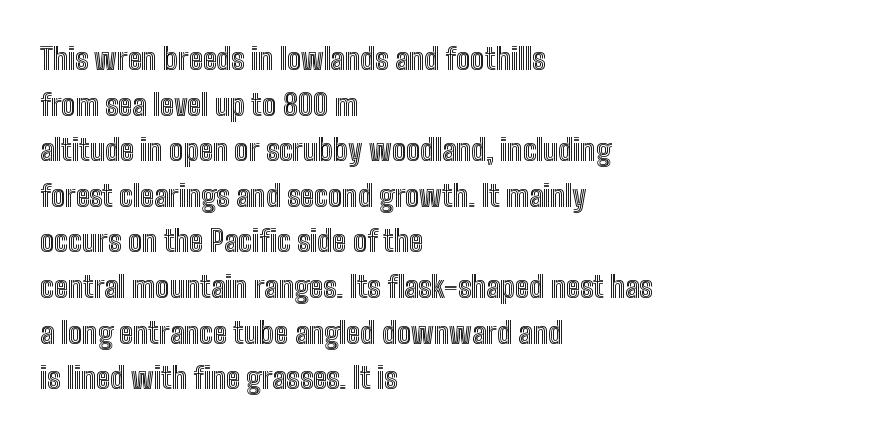
{"italic": "no", "width": "condensed", "x_height": "medium", "monospaced": "no", "underline": "no", "align": "left", "line_spacing": "normal", "line_spacing_ratio": 1.52, "letter_spacing": "normal", "letter_spacing_em": 0.0, "glyph_px": 30}
